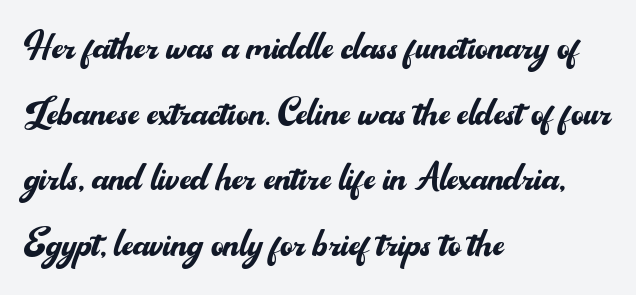
{"serif": "no", "bold": "no", "weight": "regular", "width": "normal", "stroke_contrast": "medium", "x_height": "small", "monospaced": "no", "underline": "no", "align": "left", "line_spacing": "normal", "line_spacing_ratio": 1.34, "letter_spacing": "normal", "letter_spacing_em": 0.0, "glyph_px": 49}
